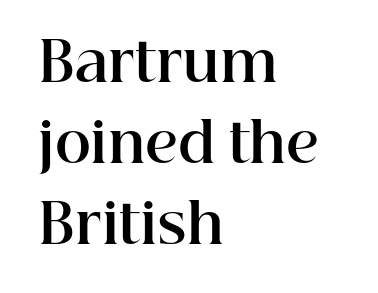
The image shows 55 px bold serif type, upright; set left-aligned, normal line spacing (1.47x), normal letter spacing, not underlined; high stroke contrast and a medium x-height.
